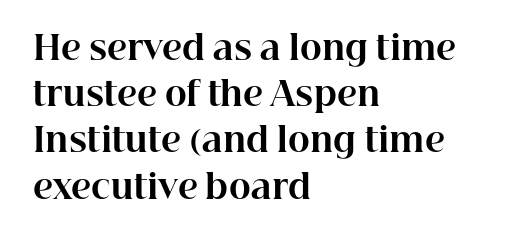
The image shows 33 px bold serif type, upright; set left-aligned, normal line spacing (1.4x), normal letter spacing, not underlined; high stroke contrast and a medium x-height.
